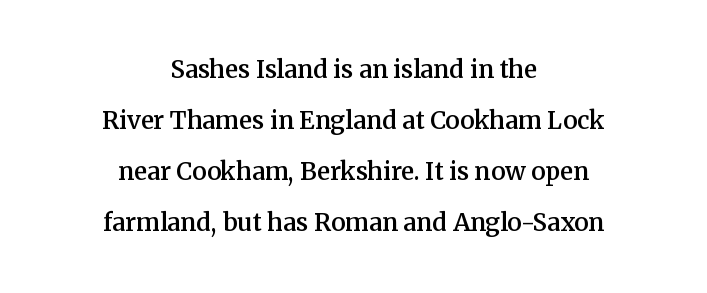
The image shows 24 px text type, upright; set centered, loose line spacing (2.13x), normal letter spacing, not underlined.
